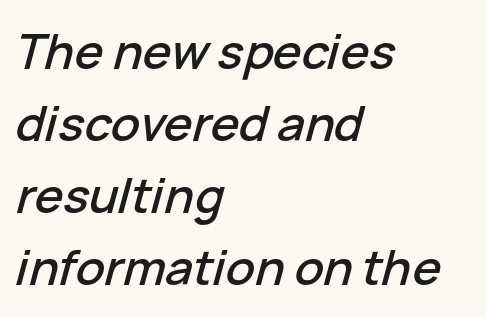
The image shows 48 px text type, italic (leaning right); set left-aligned, normal line spacing (1.5x), normal letter spacing, not underlined; low stroke contrast and a medium x-height.
